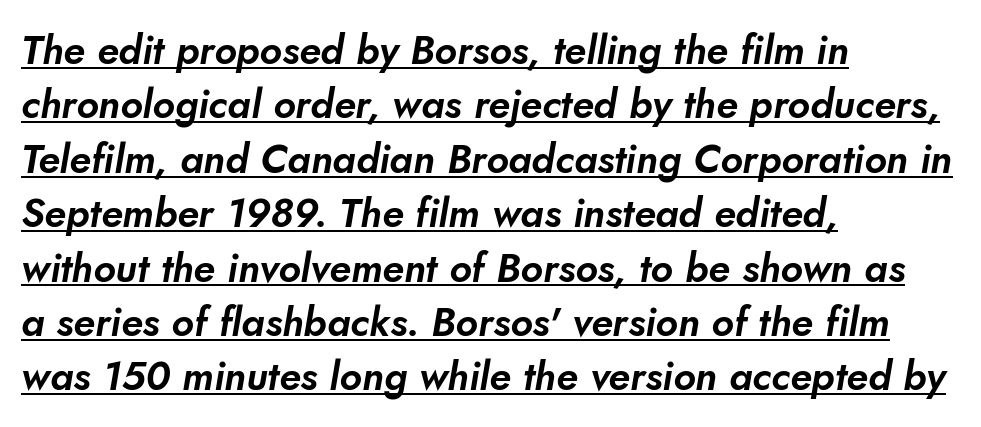
The image shows 40 px sans-serif type; set left-aligned, normal line spacing (1.36x), normal letter spacing, underlined; low stroke contrast and a small x-height.
